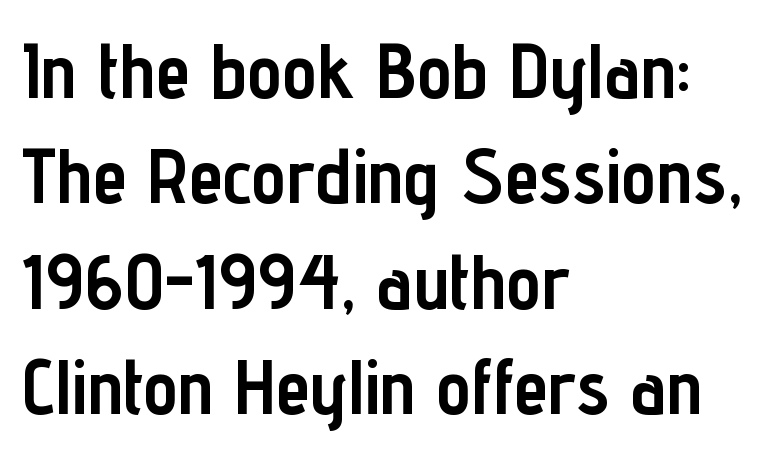
Q: Is the text bold? A: Yes.
Q: Is the text italic (slanted)? A: No, it is upright.
Q: Is the typeface a serif or a sans-serif typeface? A: Sans-serif.
Q: Is the text underlined? A: No.
Q: How is the paragraph aligned? A: Left-aligned.
Q: Is the spacing between letters normal or unusually wide? A: Normal.
Q: Is the spacing between lines tight, normal or loose? A: Normal.
Q: Width (condensed, normal, or wide)? A: Condensed.
Q: Stroke contrast? A: Low.
Q: x-height? A: Medium.
Q: Monospaced? A: No.
